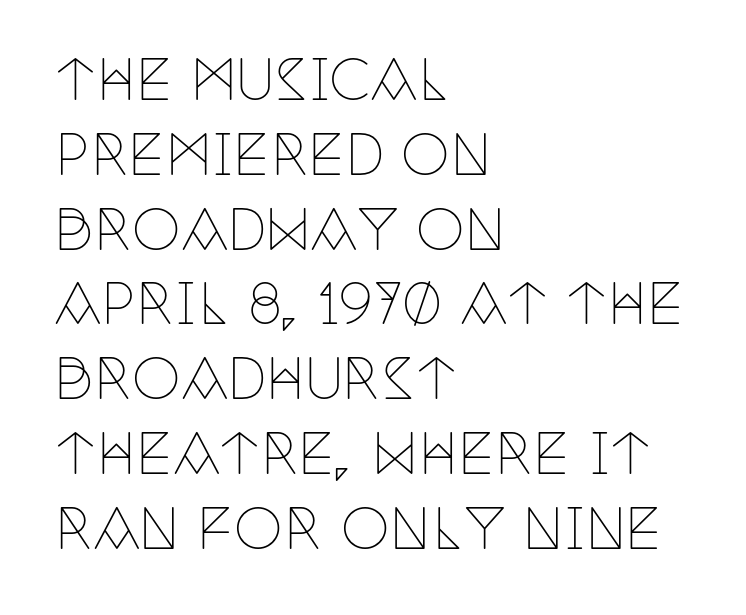
Q: Is the text bold? A: No.
Q: Is the text italic (slanted)? A: No, it is upright.
Q: Is the typeface a serif or a sans-serif typeface? A: Serif.
Q: Is the text underlined? A: No.
Q: How is the paragraph aligned? A: Left-aligned.
Q: Is the spacing between letters normal or unusually wide? A: Normal.
Q: Is the spacing between lines tight, normal or loose? A: Normal.
Q: Width (condensed, normal, or wide)? A: Condensed.
Q: Stroke contrast? A: Low.
Q: x-height? A: Large.
Q: Monospaced? A: No.
